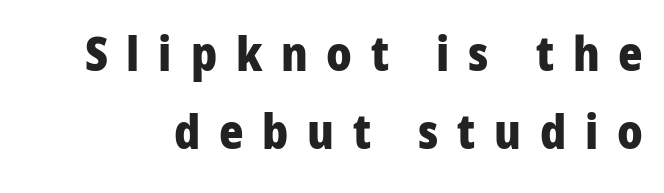
The image shows 47 px heavy sans-serif type, upright; set normal line spacing (1.66x), unusually wide letter spacing (+0.4 em), not underlined; low stroke contrast and a medium x-height.
